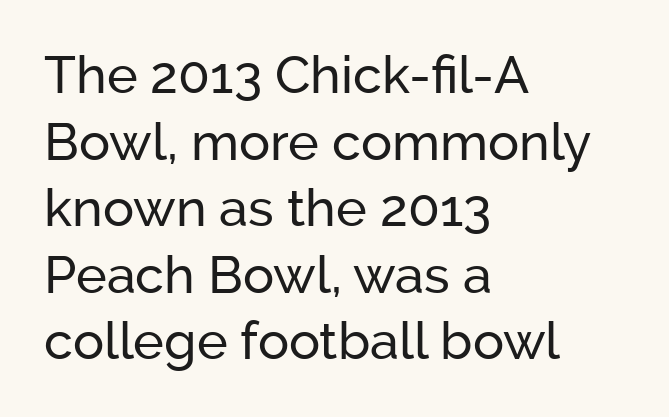
Looks like regular typesetting: each glyph gets only the width it needs. Stroke terminals: plain, sans-serif. The letters stand upright; this is a roman face. Students, observe: this is what conventionally led text looks like. Quick note: underline off. Tracking value appears to be zero — textbook default spacing.
